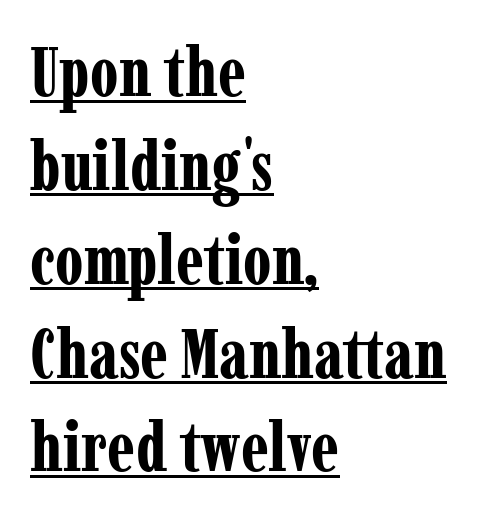
Q: Is the text bold? A: Yes.
Q: Is the text italic (slanted)? A: No, it is upright.
Q: Is the typeface a serif or a sans-serif typeface? A: Serif.
Q: Is the text underlined? A: Yes.
Q: How is the paragraph aligned? A: Left-aligned.
Q: Is the spacing between letters normal or unusually wide? A: Normal.
Q: Is the spacing between lines tight, normal or loose? A: Normal.
Q: Width (condensed, normal, or wide)? A: Condensed.
Q: Stroke contrast? A: Low.
Q: x-height? A: Medium.
Q: Monospaced? A: No.
